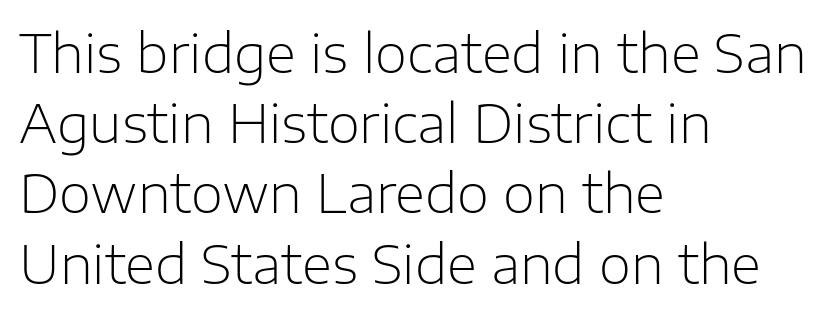
The image shows 52 px light sans-serif type, upright; set left-aligned, normal line spacing (1.35x), normal letter spacing, not underlined; low stroke contrast and a medium x-height.
